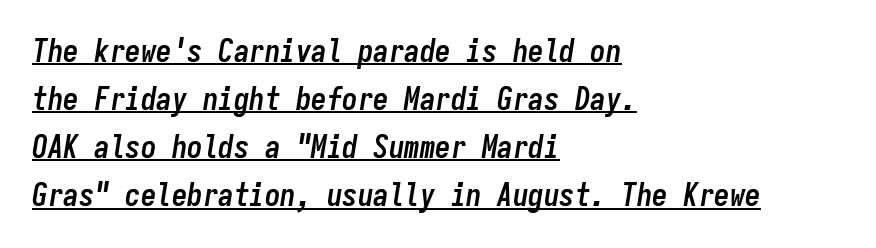
Q: Is the text bold? A: Yes.
Q: Is the text italic (slanted)? A: Yes, it leans right by about 9 degrees.
Q: Is the text underlined? A: Yes.
Q: How is the paragraph aligned? A: Left-aligned.
Q: Is the spacing between letters normal or unusually wide? A: Normal.
Q: Is the spacing between lines tight, normal or loose? A: Normal.
Q: Width (condensed, normal, or wide)? A: Condensed.
Q: Stroke contrast? A: Low.
Q: x-height? A: Medium.
Q: Monospaced? A: Yes.
